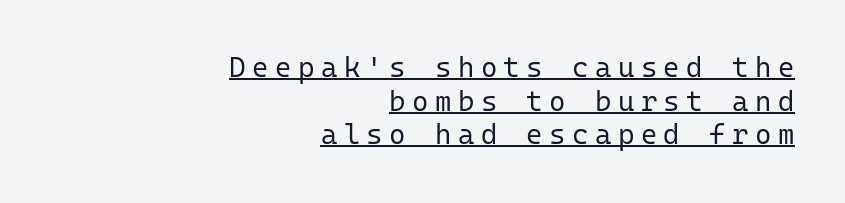
Every row of glyphs terminates at an identical x-position on the right. Every character here occupies the same horizontal width, giving the sample a typewriter-like rhythm. The weight would be labelled regular, book, light, or lighter still. Nothing sits at the stroke ends, so this counts as sans-serif. No italicization has been applied; the sample stays upright.
